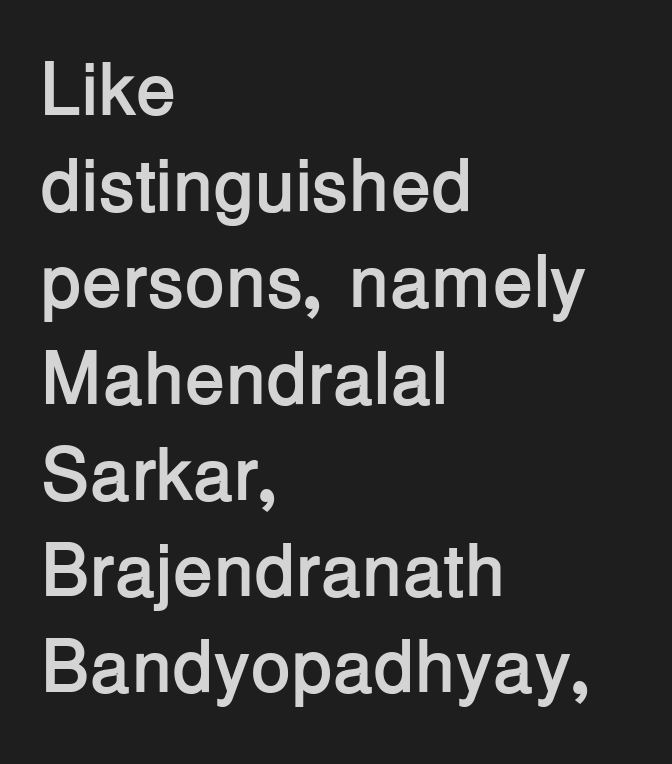
Q: Is the text bold? A: Yes.
Q: Is the text italic (slanted)? A: No, it is upright.
Q: Is the typeface a serif or a sans-serif typeface? A: Sans-serif.
Q: Is the text underlined? A: No.
Q: How is the paragraph aligned? A: Left-aligned.
Q: Is the spacing between letters normal or unusually wide? A: Normal.
Q: Is the spacing between lines tight, normal or loose? A: Normal.
Q: Width (condensed, normal, or wide)? A: Normal.
Q: Stroke contrast? A: Low.
Q: x-height? A: Medium.
Q: Monospaced? A: No.
